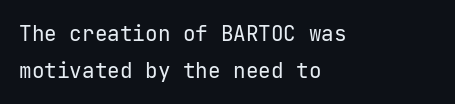
Q: Is the text bold? A: No.
Q: Is the text italic (slanted)? A: No, it is upright.
Q: Is the text underlined? A: No.
Q: How is the paragraph aligned? A: Left-aligned.
Q: Is the spacing between letters normal or unusually wide? A: Normal.
